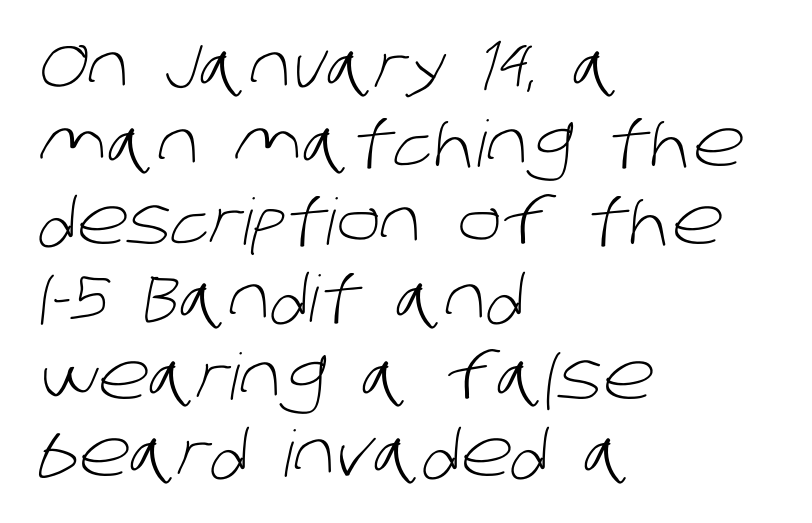
The image shows 64 px light sans-serif type; set left-aligned, line spacing 1.21x, normal letter spacing, not underlined; low stroke contrast and a large x-height.
